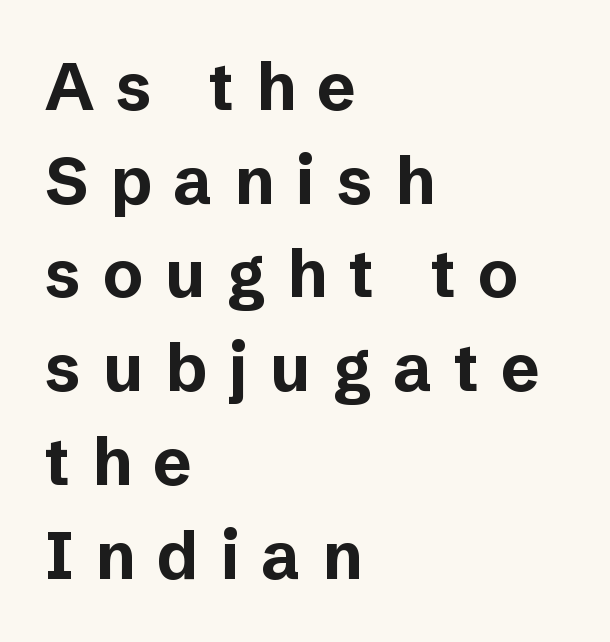
The image shows 66 px bold sans-serif type, upright; set left-aligned, normal line spacing (1.42x), unusually wide letter spacing (+0.33 em), not underlined; low stroke contrast and a medium x-height.
